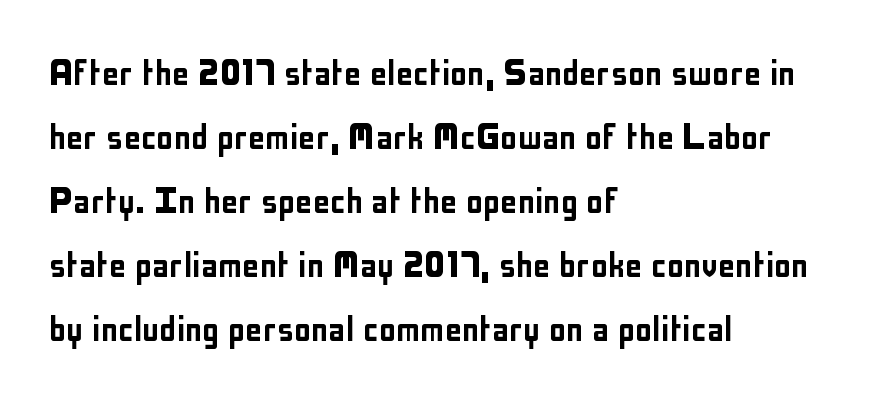
Q: Is the text italic (slanted)? A: No, it is upright.
Q: Is the typeface a serif or a sans-serif typeface? A: Sans-serif.
Q: Is the text underlined? A: No.
Q: How is the paragraph aligned? A: Left-aligned.
Q: Is the spacing between letters normal or unusually wide? A: Normal.
Q: Is the spacing between lines tight, normal or loose? A: Normal.
Q: Width (condensed, normal, or wide)? A: Condensed.
Q: Stroke contrast? A: Low.
Q: x-height? A: Medium.
Q: Monospaced? A: No.
